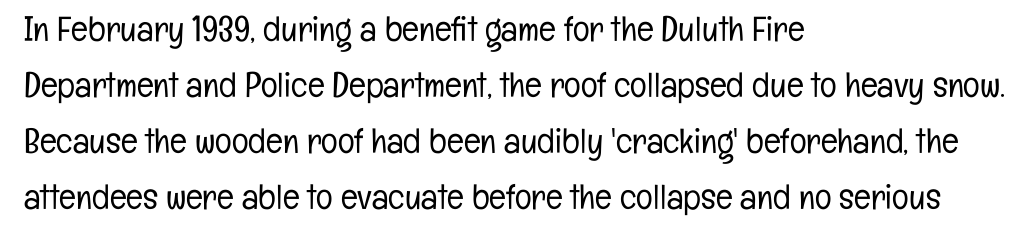
The image shows 35 px light, condensed sans-serif type, upright; set left-aligned, normal line spacing (1.6x), normal letter spacing, not underlined; low stroke contrast and a medium x-height.
